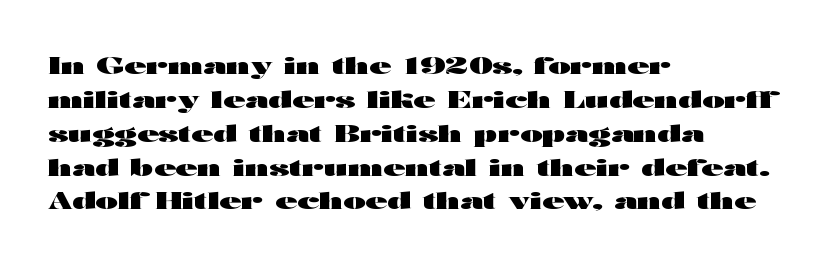
Check under the words: just untouched page. The lettering stays uniformly vertical, giving the passage a roman look. Does the weight exceed regular? Yes, all the way to bold. Leading: standard.
